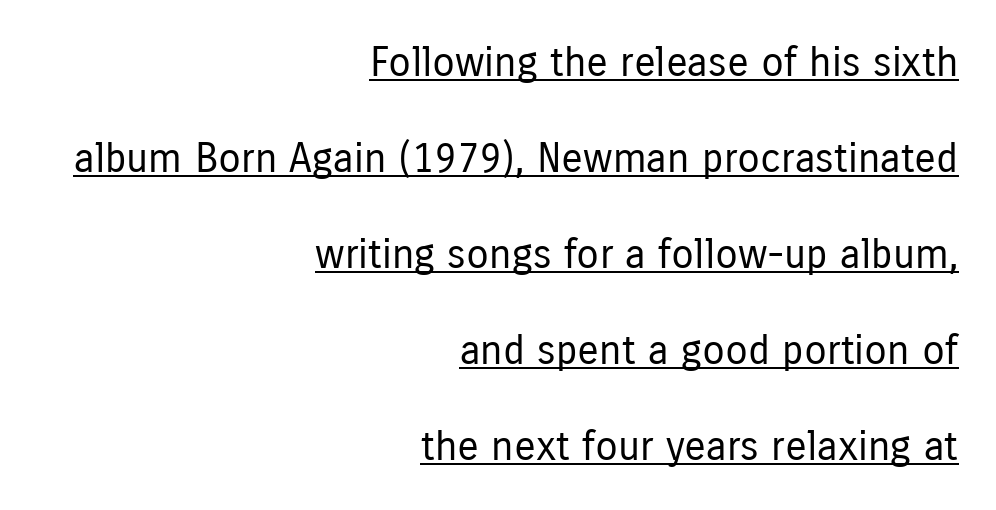
Q: Is the text bold? A: No.
Q: Is the text italic (slanted)? A: No, it is upright.
Q: Is the typeface a serif or a sans-serif typeface? A: Sans-serif.
Q: Is the text underlined? A: Yes.
Q: How is the paragraph aligned? A: Right-aligned.
Q: Is the spacing between letters normal or unusually wide? A: Normal.
Q: Is the spacing between lines tight, normal or loose? A: Loose.
Q: Width (condensed, normal, or wide)? A: Condensed.
Q: Stroke contrast? A: Low.
Q: x-height? A: Medium.
Q: Monospaced? A: No.
